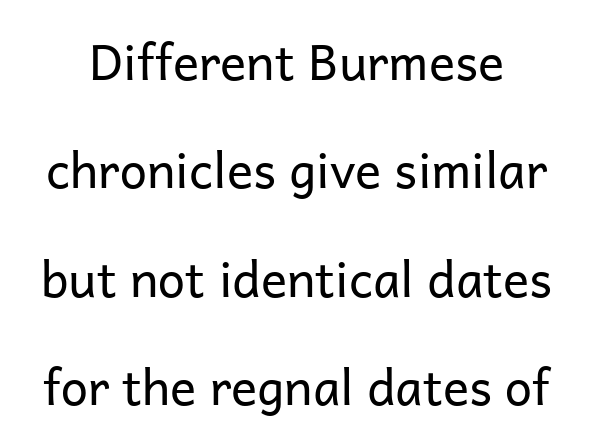
Note the varied advance widths — an 'i' is clearly narrower than an 'm'. The weight tops out at a normal text grade. A typesetter would call this leading open, well beyond the default. There is no visible air inserted between adjacent glyphs. Check under the words: just untouched page.
